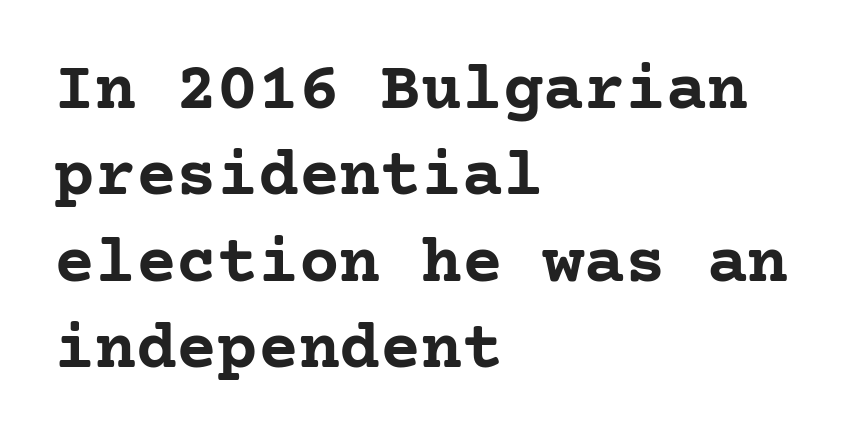
The letters stand upright; this is a roman face. The baseline area is clear. A normal amount of white space separates one row of letters from the next. Standard letterfit; no display-style spreading of the glyphs. The ragged edge is on the right, which tells us the setting is flush left.
